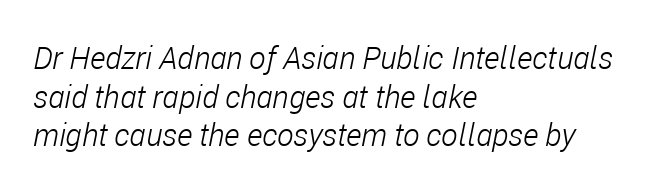
Interline gaps are of average width in this sample. The letterforms sit at book weight or below. Short and long lines alike share a common starting point at left. The axis of the letterforms is tilted away from vertical.
